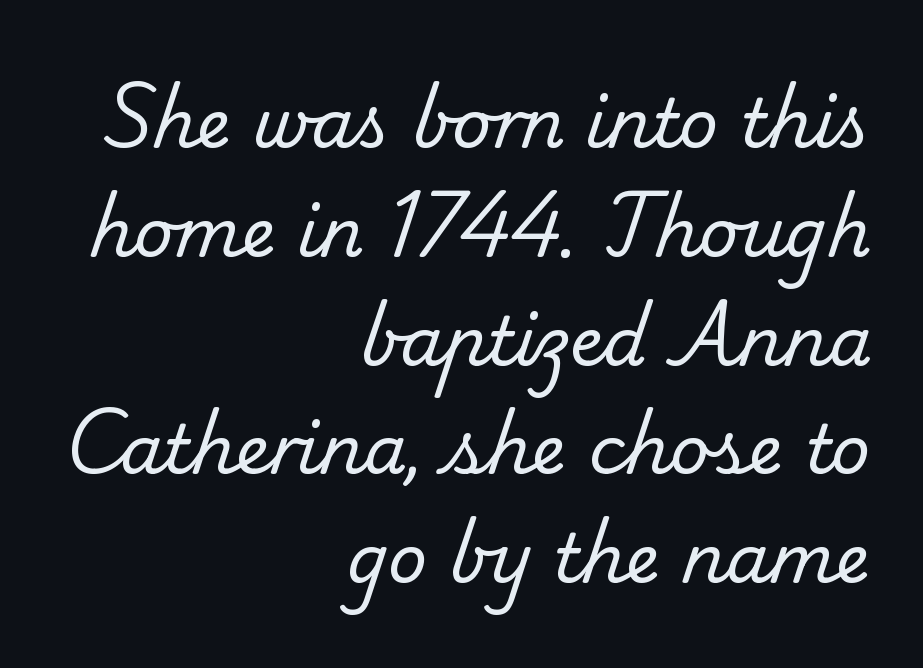
{"serif": "yes", "bold": "no", "weight": "regular", "width": "normal", "stroke_contrast": "low", "x_height": "small", "monospaced": "no", "underline": "no", "align": "right", "line_spacing": "normal", "line_spacing_ratio": 1.6, "letter_spacing": "normal", "letter_spacing_em": 0.0, "glyph_px": 68}
